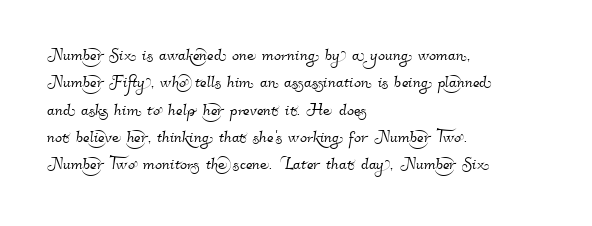
Q: Is the text underlined? A: No.
Q: How is the paragraph aligned? A: Left-aligned.
Q: Is the spacing between letters normal or unusually wide? A: Normal.
Q: Is the spacing between lines tight, normal or loose? A: Normal.
